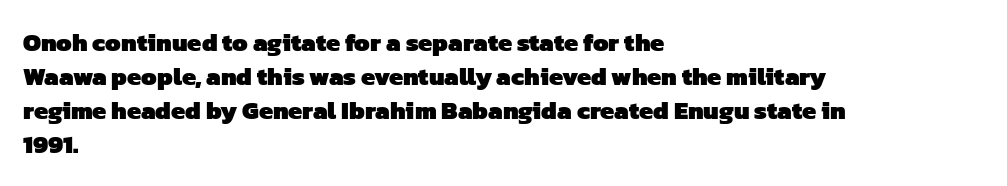
{"bold": "yes", "underline": "no", "align": "left", "line_spacing": "normal", "line_spacing_ratio": 1.36, "letter_spacing": "normal", "letter_spacing_em": 0.0, "glyph_px": 25}
